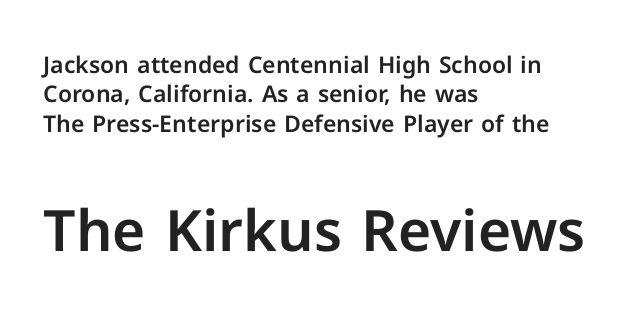
Q: Is the text italic (slanted)? A: No, it is upright.
Q: Is the typeface a serif or a sans-serif typeface? A: Sans-serif.
Q: Is the text underlined? A: No.
Q: How is the paragraph aligned? A: Left-aligned.
Q: Is the spacing between letters normal or unusually wide? A: Normal.
Q: Is the spacing between lines tight, normal or loose? A: Normal.
Q: Which block of text is set in a larger size, the first (top) or the second (bottom)? A: The second (bottom) one.
Q: Width (condensed, normal, or wide)? A: Normal.
Q: Stroke contrast? A: Low.
Q: x-height? A: Medium.
Q: Monospaced? A: No.
